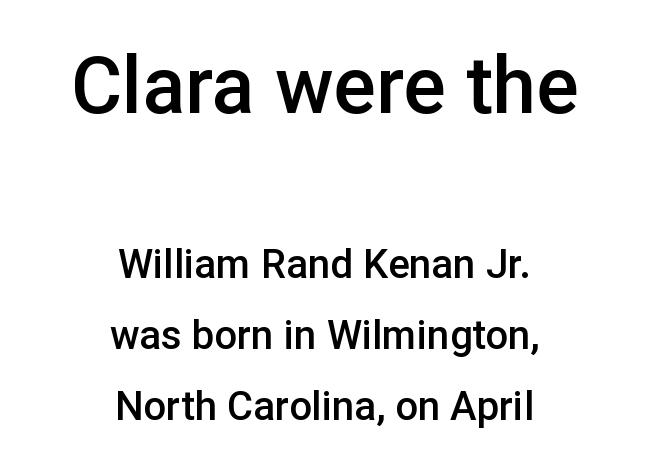
Q: Is the text bold? A: Semi-bold.
Q: Is the text italic (slanted)? A: No, it is upright.
Q: Is the typeface a serif or a sans-serif typeface? A: Sans-serif.
Q: Is the text underlined? A: No.
Q: How is the paragraph aligned? A: Centered.
Q: Is the spacing between letters normal or unusually wide? A: Normal.
Q: Which block of text is set in a larger size, the first (top) or the second (bottom)? A: The first (top) one.
Q: Width (condensed, normal, or wide)? A: Normal.
Q: Stroke contrast? A: Low.
Q: x-height? A: Medium.
Q: Monospaced? A: No.
